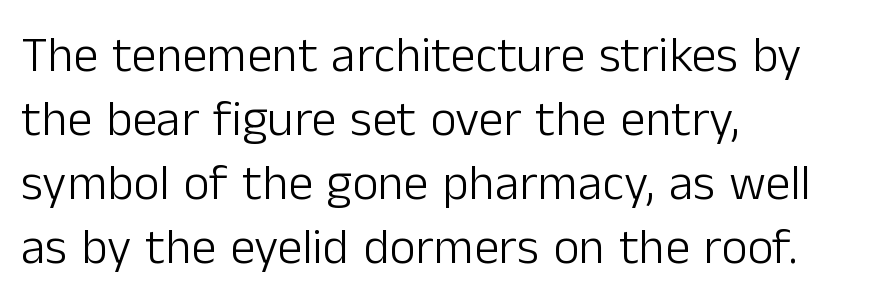
The image shows 50 px light sans-serif type, upright; set left-aligned, normal line spacing (1.28x), normal letter spacing, not underlined; low stroke contrast and a medium x-height.
